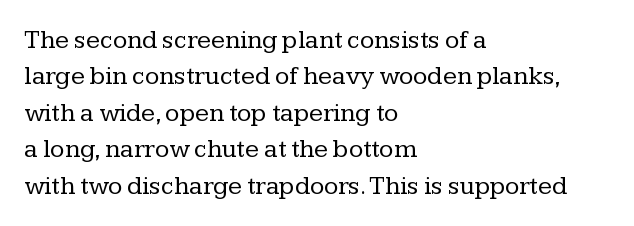
The image shows 26 px text type, upright; set left-aligned, normal line spacing (1.4x), normal letter spacing, not underlined.
